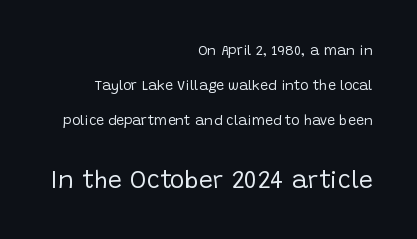
{"italic": "no", "bold": "no", "underline": "no", "align": "right", "line_spacing": "loose", "line_spacing_ratio": 2.5, "letter_spacing": "normal", "letter_spacing_em": 0.0, "larger_block": "second", "size_ratio": 1.79, "glyph_px": 25}
